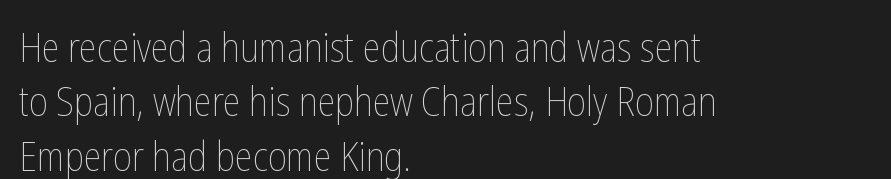
Check under the words: just untouched page. Weight: regular or lighter. Observe the ordinary spacing: letters are neighbours, not strangers. These lines were composed using upright roman letters.
